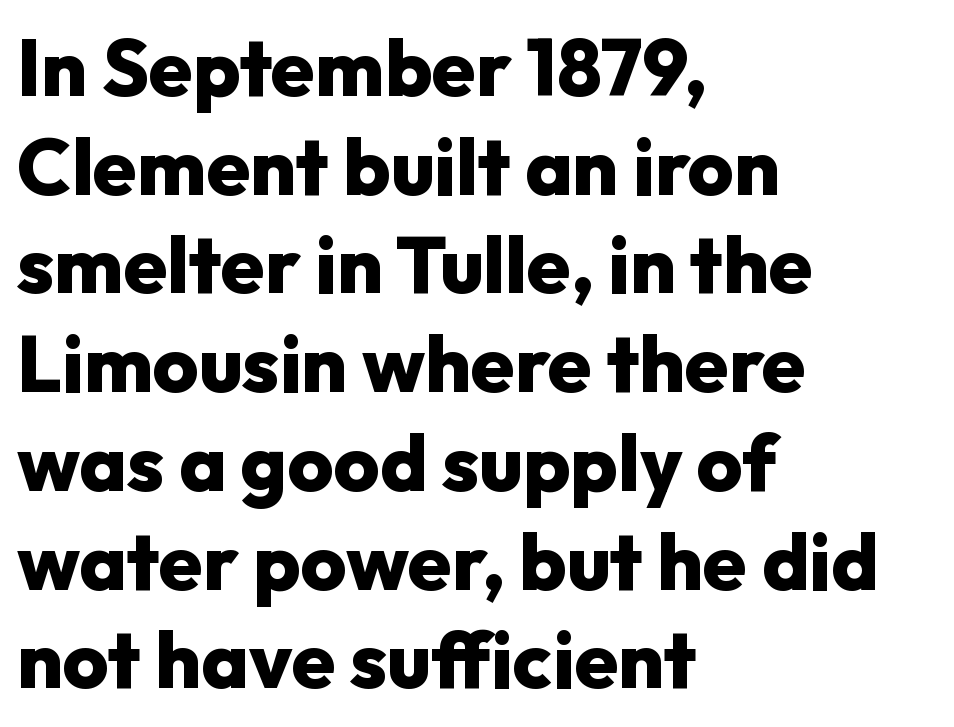
The image shows 79 px heavy sans-serif type, upright; set left-aligned, normal line spacing (1.25x), normal letter spacing, not underlined; low stroke contrast and a medium x-height.
